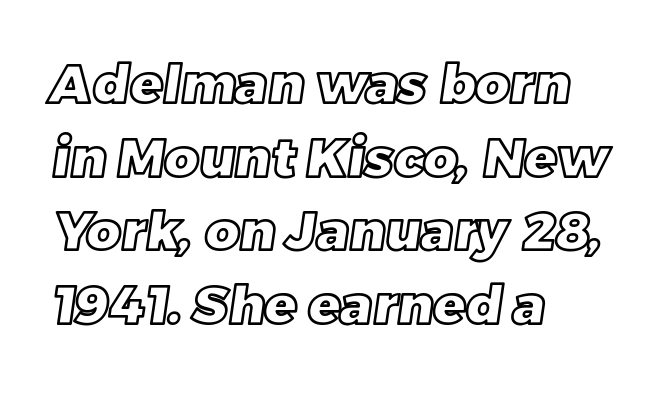
Teacher's note: observe the even left margin — that is flush-left alignment. What's the leading like? Ordinary, nothing unusual. Note the varied advance widths — an 'i' is clearly narrower than an 'm'. Underline: absent. The rendering keeps characters at their native spacing.
